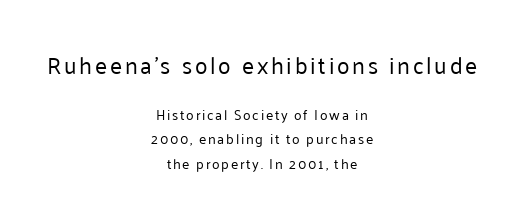
The typesetting does not lean heavy: it is not bold. Beneath every word, the page is bare. Centered paragraph, ragged on both sides. Is there any slant? The stems are plumb.
